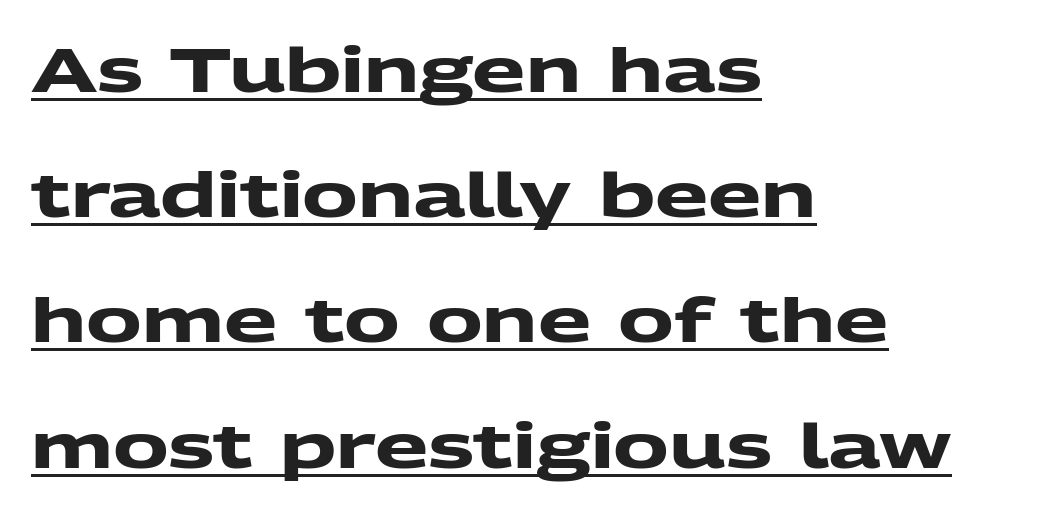
Interline gaps are noticeably wide in this sample. Check the space under the baseline: a stroke is drawn there. Nope, no serifs anywhere on these letters. Weight check: bold — yes, fully. Default kerning and tracking; the words read as compact shapes.
